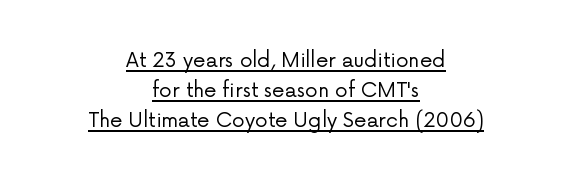
The image shows 20 px text type, upright; set centered, normal line spacing (1.5x), normal letter spacing, underlined.
